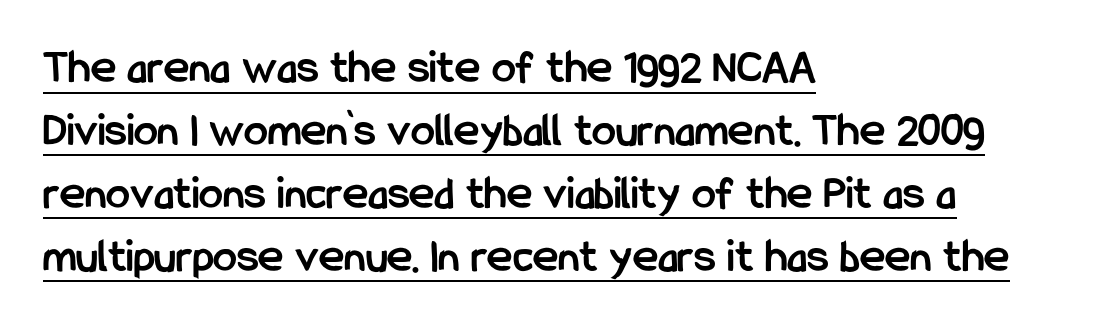
The image shows 48 px semibold, condensed sans-serif type, upright; set left-aligned, normal line spacing (1.31x), normal letter spacing, underlined; low stroke contrast and a medium x-height.
